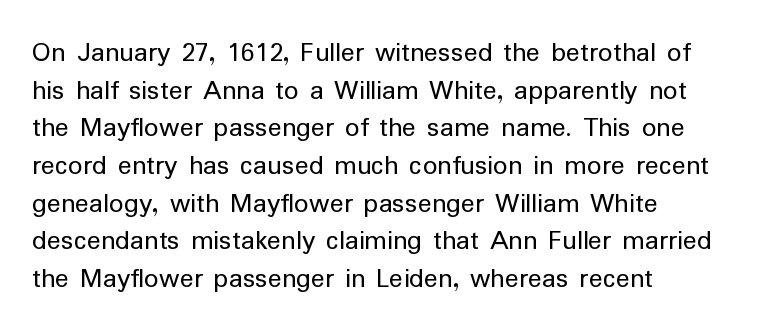
Is the letter spacing exaggerated? No — it looks like the ordinary default. Compared with a typical body face, this is equally light or lighter still. The axis of the letterforms is exactly vertical. Nothing sits at the stroke ends, so this counts as sans-serif. You could not count columns in this text — the font is proportionally spaced. In CSS terms this would be text-align: left.
